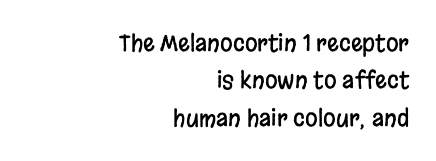
{"italic": "no", "underline": "no", "align": "right", "line_spacing": "normal", "line_spacing_ratio": 1.62, "letter_spacing": "normal", "letter_spacing_em": 0.0, "glyph_px": 23}
